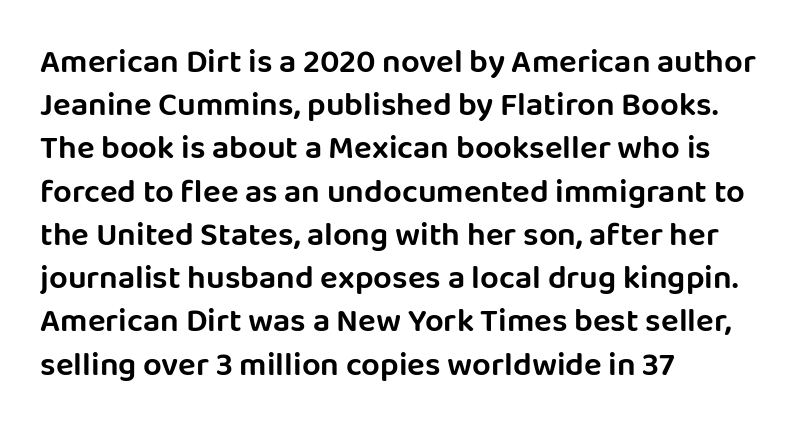
Unmarked baselines from the first word to the last. The rag falls on the right side of this text block. Standard letterfit; no display-style spreading of the glyphs. Look at the bottom of the vertical strokes: they stop flat, with no serifs. Spacing verdict: proportional, widths tailored to each character.
